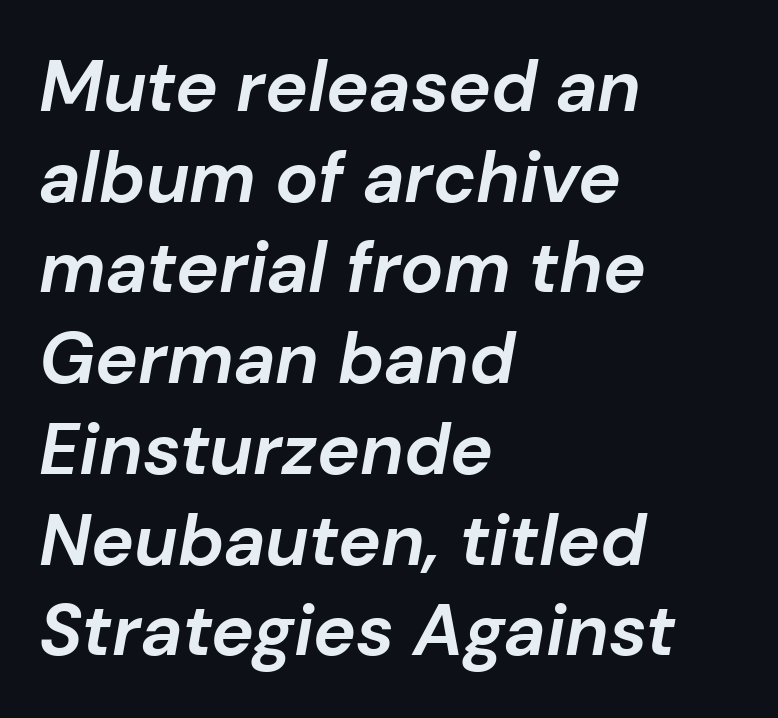
Q: Is the text bold? A: Yes.
Q: Is the text italic (slanted)? A: Yes, it leans right by about 10 degrees.
Q: Is the text underlined? A: No.
Q: How is the paragraph aligned? A: Left-aligned.
Q: Is the spacing between letters normal or unusually wide? A: Normal.
Q: Is the spacing between lines tight, normal or loose? A: Normal.
Q: Width (condensed, normal, or wide)? A: Normal.
Q: Stroke contrast? A: Low.
Q: x-height? A: Medium.
Q: Monospaced? A: No.
